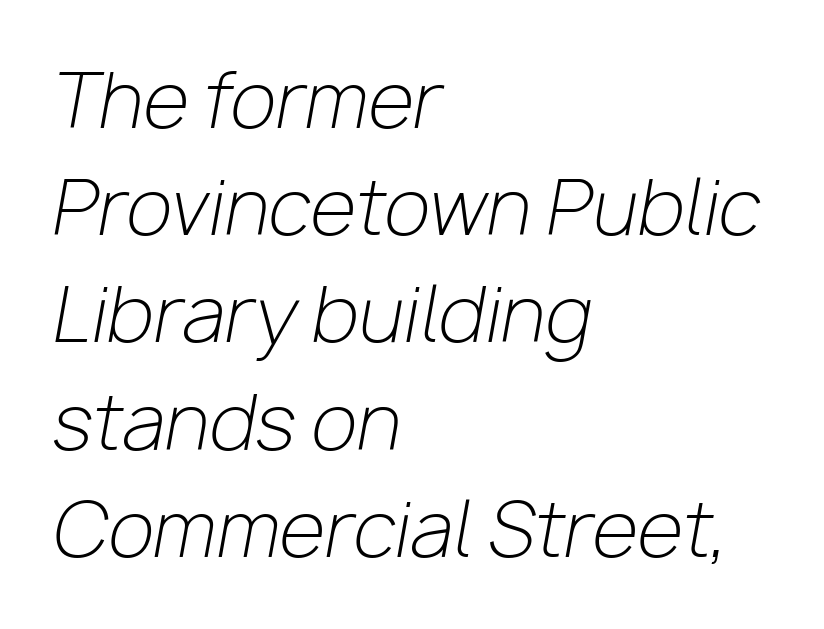
The glyphs are unaccompanied by any horizontal stroke below them. Nothing heavy about these letters — not bold at all. Interline gaps are of average width in this sample. Default kerning and tracking; the words read as compact shapes. The passage shown is typed in a proportional face where columns would drift. Is the type slanted? Yes — the strokes lean at a clear angle.
